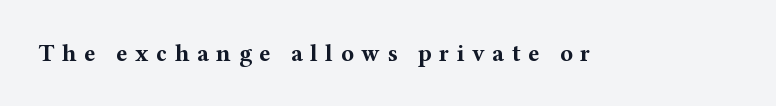
The image shows 24 px bold type, upright; set unusually wide letter spacing (+0.31 em), not underlined.
